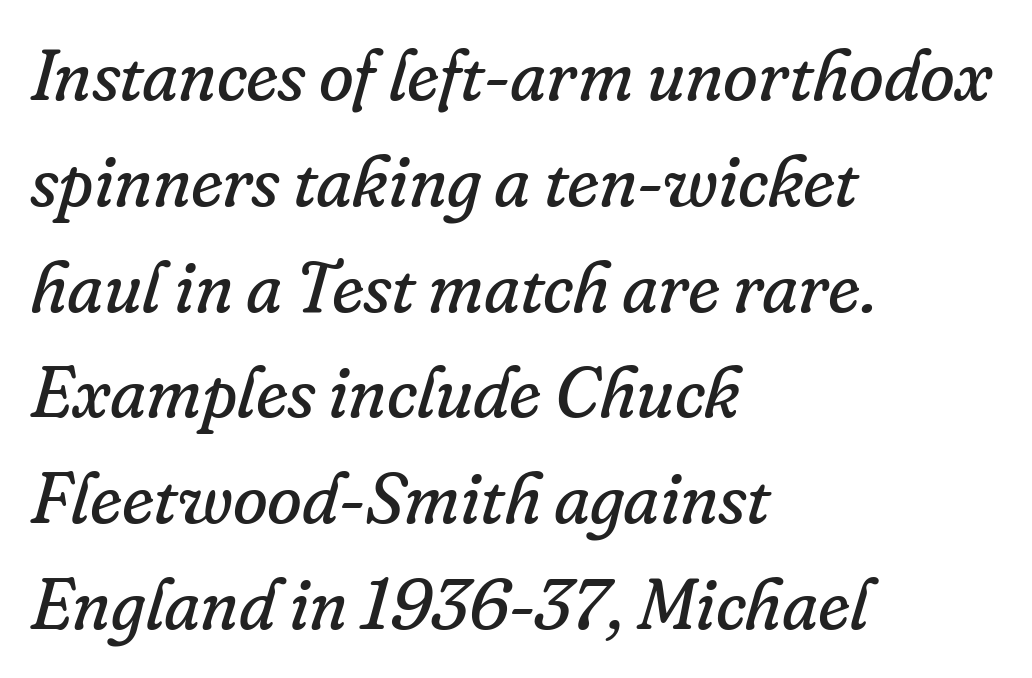
Q: Is the text bold? A: No.
Q: Is the text italic (slanted)? A: Yes, it leans right by about 16 degrees.
Q: Is the typeface a serif or a sans-serif typeface? A: Serif.
Q: Is the text underlined? A: No.
Q: How is the paragraph aligned? A: Left-aligned.
Q: Is the spacing between letters normal or unusually wide? A: Normal.
Q: Is the spacing between lines tight, normal or loose? A: Normal.
Q: Width (condensed, normal, or wide)? A: Normal.
Q: Stroke contrast? A: Low.
Q: x-height? A: Small.
Q: Monospaced? A: No.
